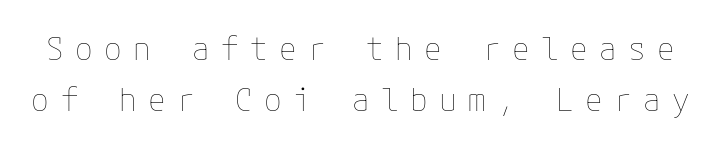
Q: Is the text bold? A: No.
Q: Is the text italic (slanted)? A: No, it is upright.
Q: Is the text underlined? A: No.
Q: Is the spacing between letters normal or unusually wide? A: Unusually wide.
Q: Is the spacing between lines tight, normal or loose? A: Normal.
Q: Width (condensed, normal, or wide)? A: Normal.
Q: Stroke contrast? A: Low.
Q: x-height? A: Medium.
